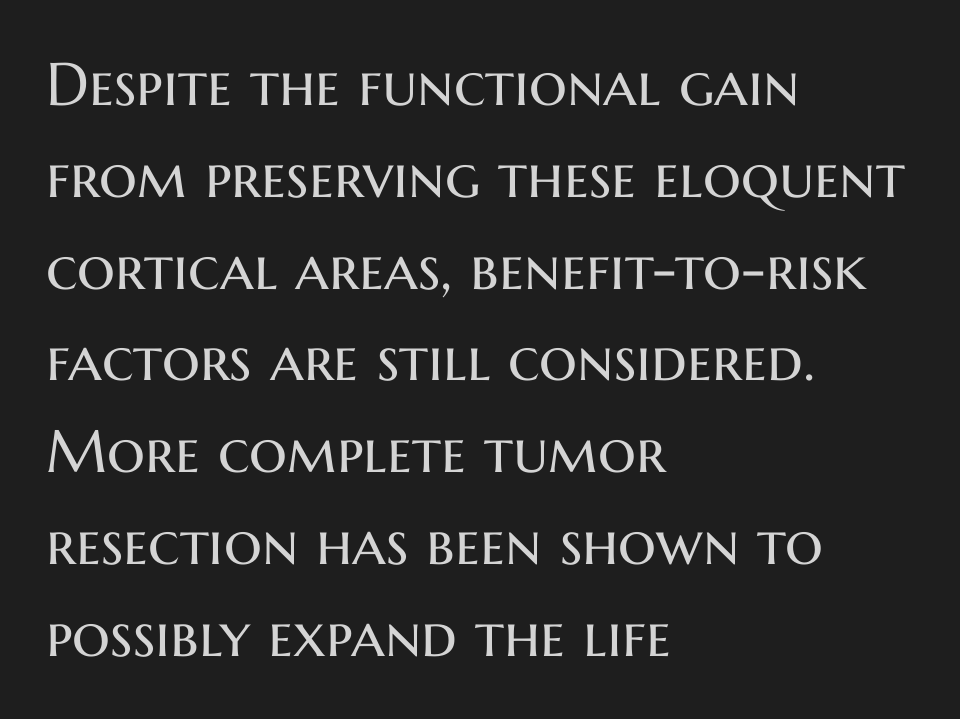
The image shows 60 px regular-weight sans-serif type, upright; set left-aligned, normal line spacing (1.53x), normal letter spacing, not underlined; medium stroke contrast and a medium x-height.
